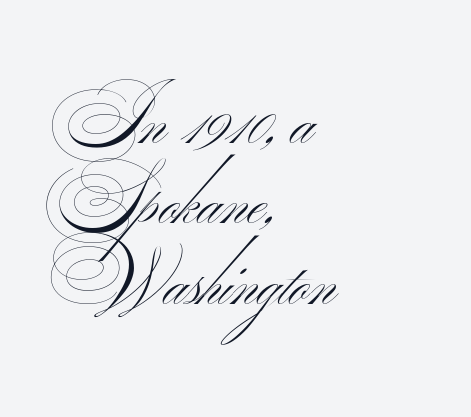
The image shows 78 px thin, wide sans-serif type; set left-aligned, tight line spacing (1.03x), normal letter spacing, not underlined; medium stroke contrast.
